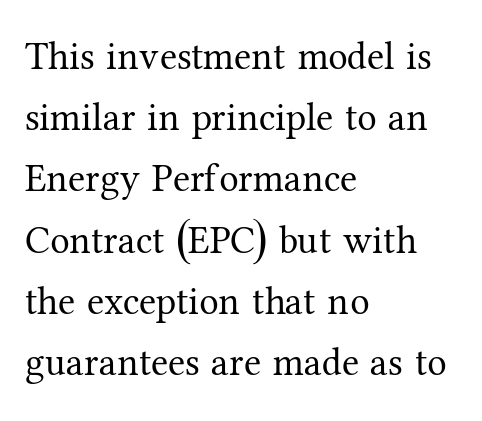
Descenders are the only things crossing below the line. Baseline-to-baseline distance is the conventional proportion of letter height. The typeface has the unassuming heft of standard copy or less. The letters sit at their default tracking, neither squeezed nor spread. Visually the block forms a straight wall on the left and a jagged coastline on the right. The face used here is proportionally spaced, like ordinary book or web type.
